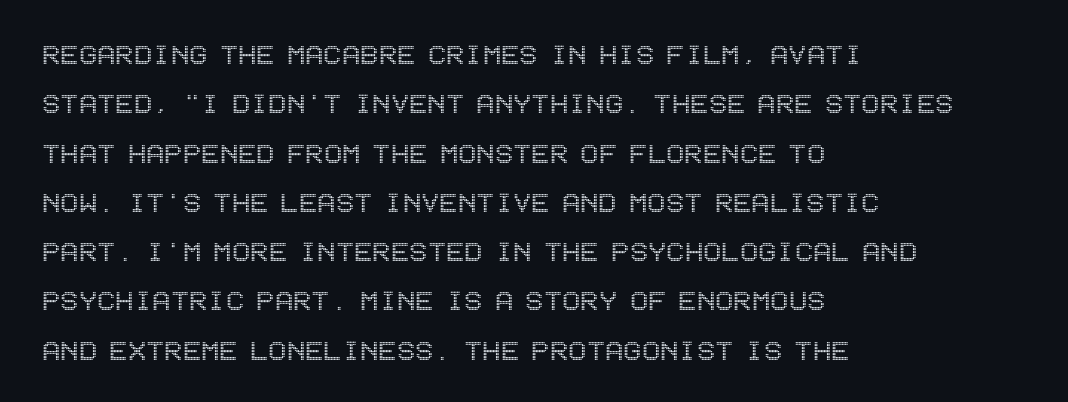
Q: Is the text italic (slanted)? A: No, it is upright.
Q: Is the text underlined? A: No.
Q: How is the paragraph aligned? A: Left-aligned.
Q: Is the spacing between letters normal or unusually wide? A: Normal.
Q: Is the spacing between lines tight, normal or loose? A: Normal.
Q: Width (condensed, normal, or wide)? A: Condensed.
Q: x-height? A: Large.
